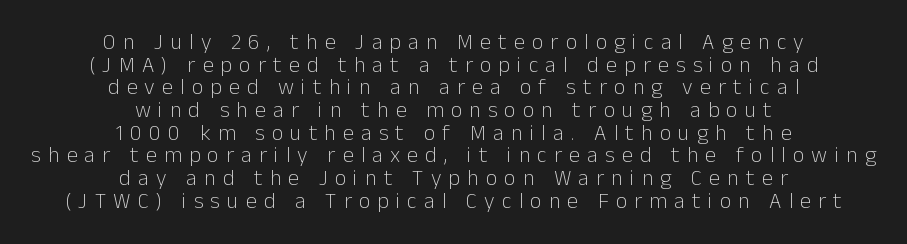
The image shows 22 px text type, upright; set centered, tight line spacing (1.03x), unusually wide letter spacing (+0.33 em), not underlined.
